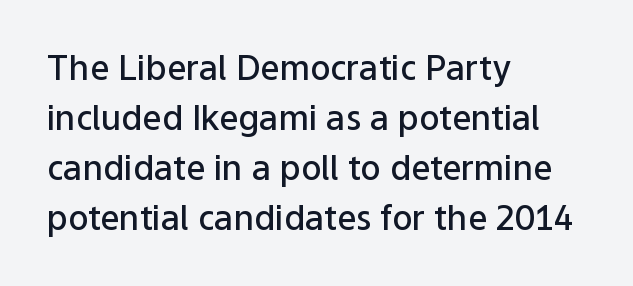
The image shows 34 px semibold sans-serif type, upright; set left-aligned, normal line spacing (1.47x), normal letter spacing, not underlined; low stroke contrast and a medium x-height.
